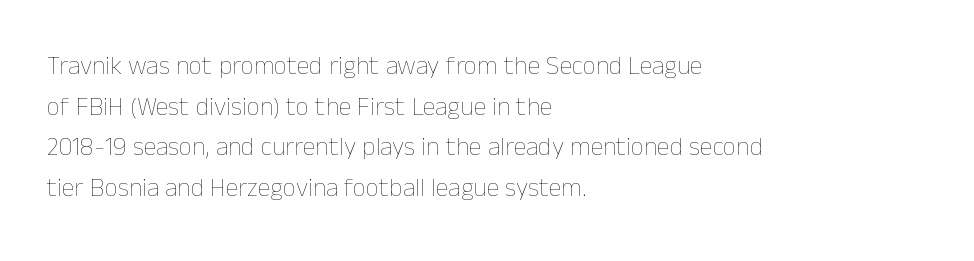
The image shows 26 px text type, upright; set left-aligned, normal line spacing (1.56x), normal letter spacing, not underlined.
